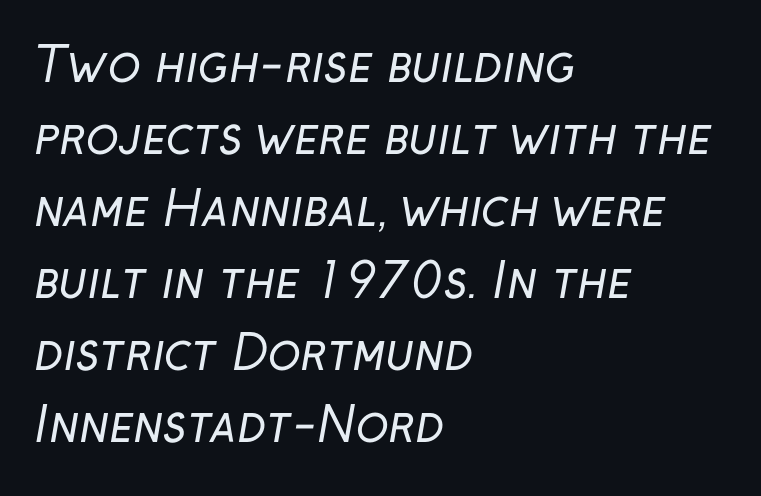
The image shows 48 px regular-weight sans-serif type; set left-aligned, normal line spacing (1.5x), normal letter spacing, not underlined; low stroke contrast and a medium x-height.
